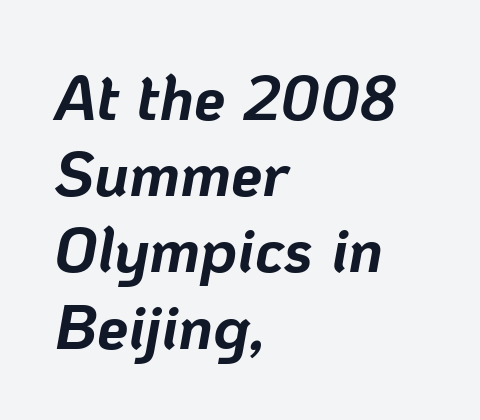
In CSS terms this would be text-align: left. Lines of text with bare space underneath. Spacing between characters is what you'd get straight out of the box. Typographic density is high because the face is bold. In terms of posture, this sample is oblique. Spacing verdict: proportional, widths tailored to each character.
